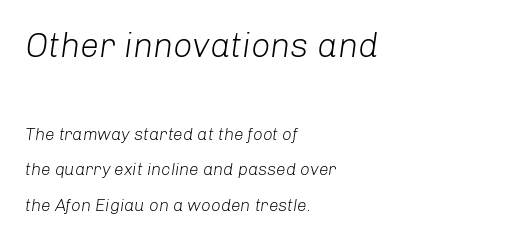
Q: Is the text bold? A: No.
Q: Is the text italic (slanted)? A: Yes, it leans right by about 8 degrees.
Q: Is the text underlined? A: No.
Q: How is the paragraph aligned? A: Left-aligned.
Q: Is the spacing between letters normal or unusually wide? A: Normal.
Q: Is the spacing between lines tight, normal or loose? A: Loose.
Q: Which block of text is set in a larger size, the first (top) or the second (bottom)? A: The first (top) one.
Q: Width (condensed, normal, or wide)? A: Normal.
Q: Stroke contrast? A: Low.
Q: x-height? A: Medium.
Q: Monospaced? A: No.
